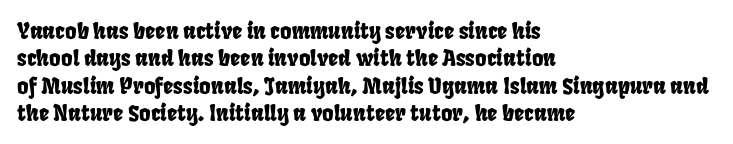
Q: Is the text underlined? A: No.
Q: How is the paragraph aligned? A: Left-aligned.
Q: Is the spacing between letters normal or unusually wide? A: Normal.
